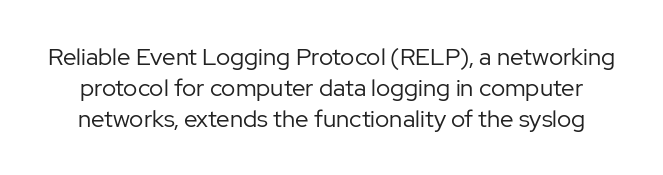
A bare baseline throughout the passage. This reads as an unemphasized weight, regular at the heaviest. It's the straight-up-and-down kind of type. The letterforms sit shoulder to shoulder at normal distance.
